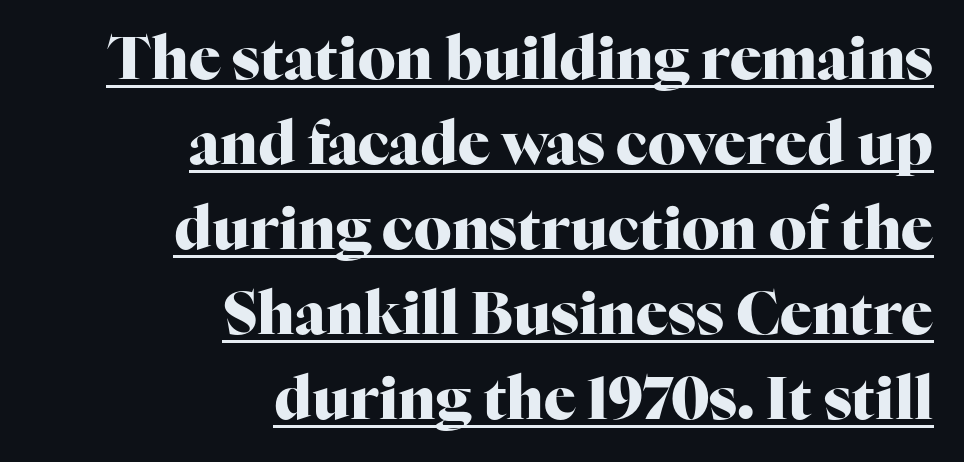
{"serif": "yes", "italic": "no", "bold": "yes", "weight": "heavy", "width": "normal", "stroke_contrast": "high", "x_height": "medium", "monospaced": "no", "underline": "yes", "align": "right", "line_spacing": "normal", "line_spacing_ratio": 1.44, "letter_spacing": "normal", "letter_spacing_em": 0.0, "glyph_px": 59}
